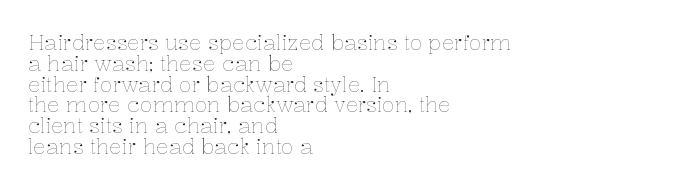
Q: Is the text bold? A: No.
Q: Is the text italic (slanted)? A: No, it is upright.
Q: Is the text underlined? A: No.
Q: How is the paragraph aligned? A: Left-aligned.
Q: Is the spacing between letters normal or unusually wide? A: Normal.
Q: Is the spacing between lines tight, normal or loose? A: Tight.
